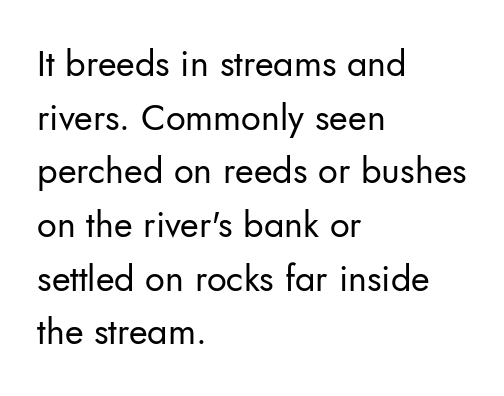
{"serif": "no", "italic": "no", "bold": "no", "weight": "regular", "width": "normal", "stroke_contrast": "low", "x_height": "small", "monospaced": "no", "underline": "no", "align": "left", "line_spacing": "normal", "line_spacing_ratio": 1.49, "letter_spacing": "normal", "letter_spacing_em": 0.0, "glyph_px": 36}
